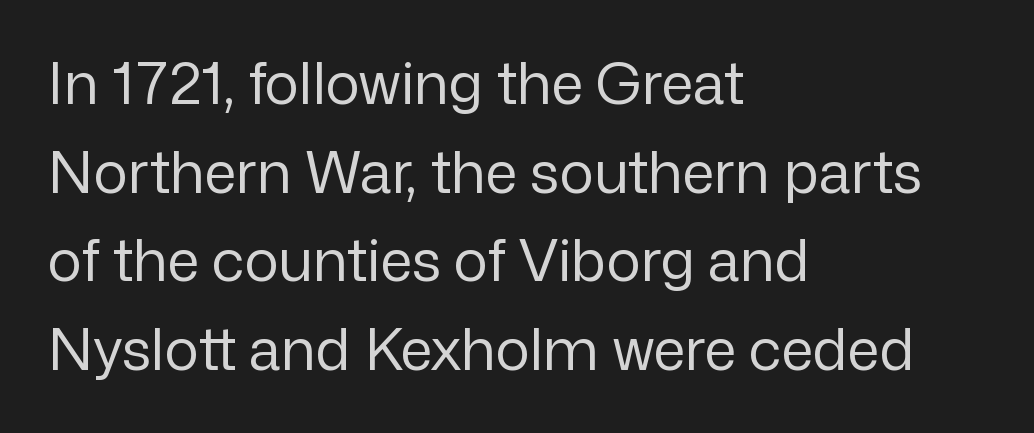
{"serif": "no", "italic": "no", "bold": "no", "weight": "regular", "width": "normal", "stroke_contrast": "low", "x_height": "medium", "monospaced": "no", "underline": "no", "align": "left", "line_spacing": "normal", "line_spacing_ratio": 1.53, "letter_spacing": "normal", "letter_spacing_em": 0.0, "glyph_px": 58}
